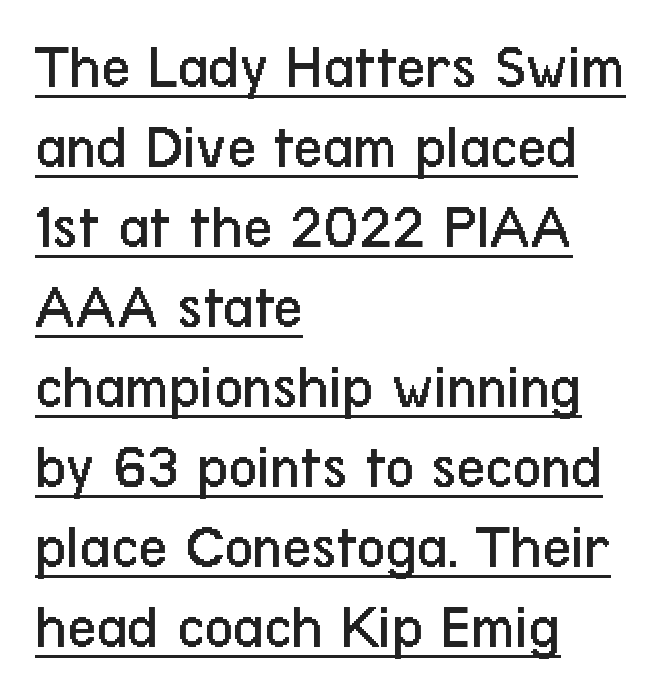
The image shows 63 px regular-weight, condensed sans-serif type, upright; set left-aligned, normal line spacing (1.27x), normal letter spacing, underlined; low stroke contrast and a medium x-height.
